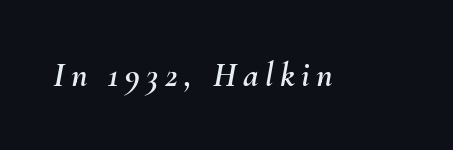
Spacing verdict: proportional, widths tailored to each character. Italic? Definitely — the glyphs are oblique. Only glyphs here, with clear space below each row.
